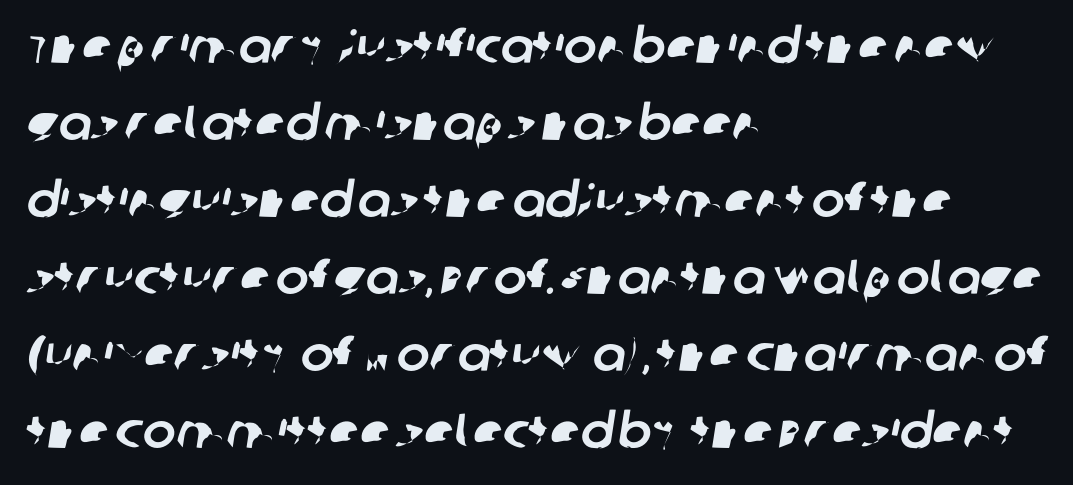
Nobody touched the tracking dial on this one. Descenders are the only things crossing below the line. Serifs: no, the terminals of the letterforms are clean. Interline gaps are of average width in this sample. Here the designer chose a conventional face with non-uniform glyph widths.
